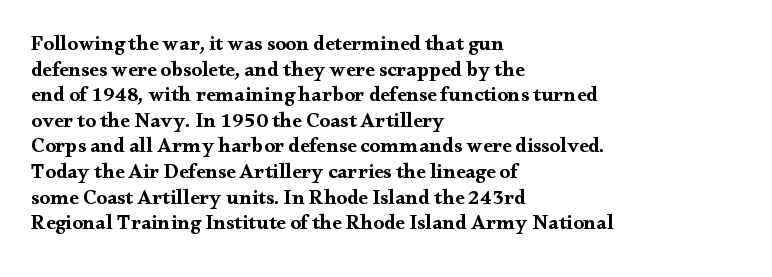
Is there any slant? The stems are plumb. The zone under the glyphs is completely vacant. Caption: bold face, heavy strokes. Each word holds together tightly as a unit, with standard inter-letter gaps. Does the copy run flush right? No — it runs flush left.
